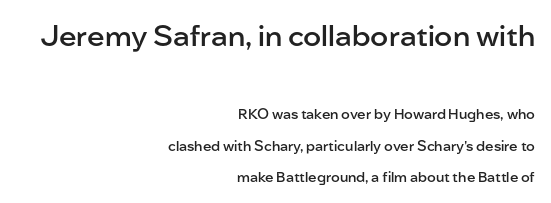
The image shows 29 px semibold sans-serif type, upright; set right-aligned, loose line spacing (2.25x), normal letter spacing, not underlined; the first (top) block is 2.07x larger; low stroke contrast and a medium x-height.
